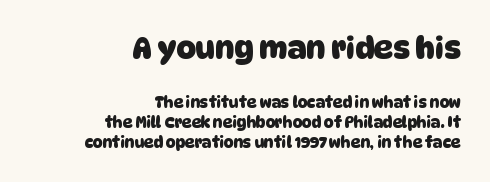
Q: Is the text bold? A: Yes.
Q: Is the typeface a serif or a sans-serif typeface? A: Sans-serif.
Q: Is the text underlined? A: No.
Q: How is the paragraph aligned? A: Right-aligned.
Q: Is the spacing between letters normal or unusually wide? A: Normal.
Q: Is the spacing between lines tight, normal or loose? A: Normal.
Q: Which block of text is set in a larger size, the first (top) or the second (bottom)? A: The first (top) one.
Q: Width (condensed, normal, or wide)? A: Normal.
Q: Stroke contrast? A: Low.
Q: x-height? A: Large.
Q: Monospaced? A: No.
